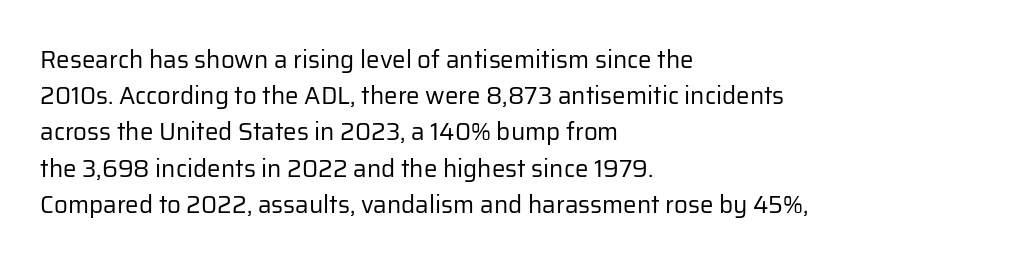
The image shows 24 px text type, upright; set left-aligned, normal line spacing (1.51x), normal letter spacing, not underlined.
